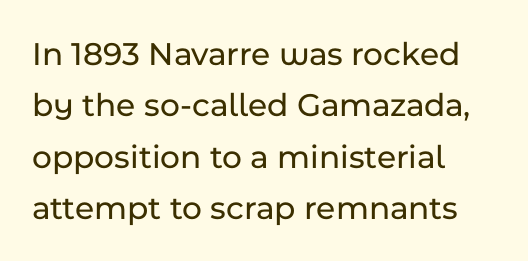
The image shows 34 px sans-serif type, upright; set left-aligned, normal line spacing (1.51x), normal letter spacing, not underlined; low stroke contrast and a medium x-height.
